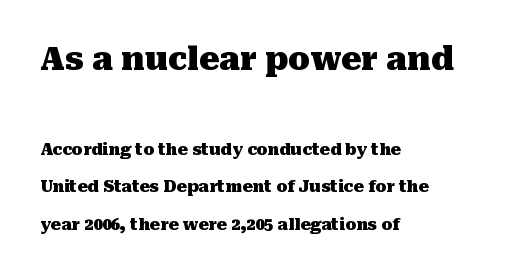
Q: Is the text bold? A: Yes.
Q: Is the text italic (slanted)? A: No, it is upright.
Q: Is the typeface a serif or a sans-serif typeface? A: Serif.
Q: Is the text underlined? A: No.
Q: How is the paragraph aligned? A: Left-aligned.
Q: Is the spacing between letters normal or unusually wide? A: Normal.
Q: Is the spacing between lines tight, normal or loose? A: Loose.
Q: Which block of text is set in a larger size, the first (top) or the second (bottom)? A: The first (top) one.
Q: Width (condensed, normal, or wide)? A: Normal.
Q: Stroke contrast? A: Medium.
Q: x-height? A: Medium.
Q: Monospaced? A: No.
